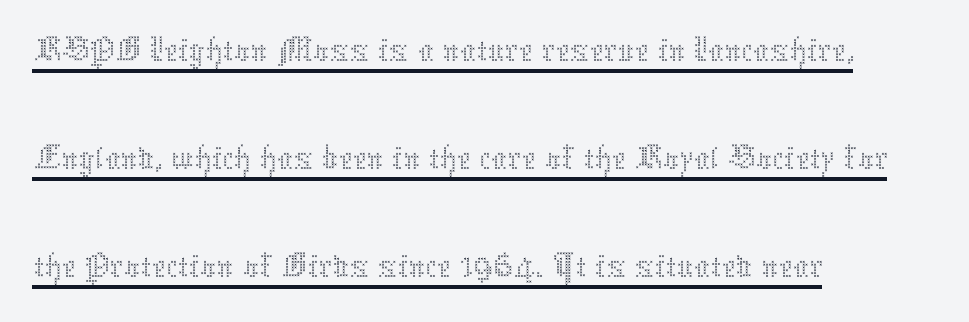
The image shows 79 px thin type, upright; set left-aligned, normal line spacing (1.37x), normal letter spacing, underlined; medium stroke contrast and a medium x-height.
